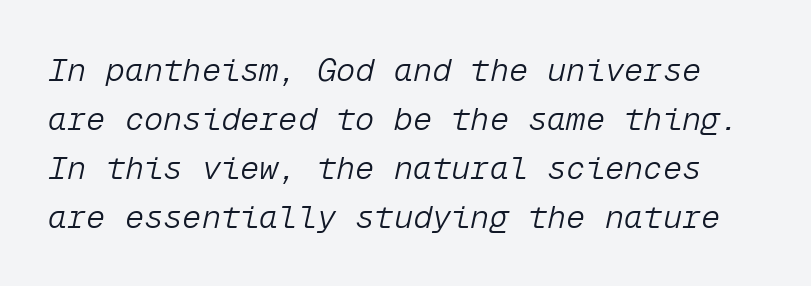
Q: Is the text bold? A: No.
Q: Is the text italic (slanted)? A: Yes, it leans right by about 12 degrees.
Q: Is the text underlined? A: No.
Q: Is the spacing between letters normal or unusually wide? A: Normal.
Q: Is the spacing between lines tight, normal or loose? A: Normal.
Q: Width (condensed, normal, or wide)? A: Normal.
Q: Stroke contrast? A: Low.
Q: x-height? A: Medium.
Q: Monospaced? A: Yes.
